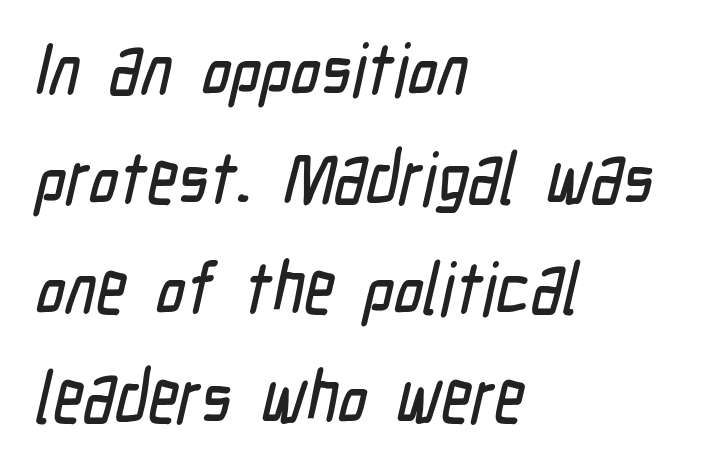
The passage shown is typed in a proportional face where columns would drift. This rendering features lettering with no underline. Honestly, the letter spacing is just normal — you wouldn't notice it. This block has exactly the height ordinary leading produces.
